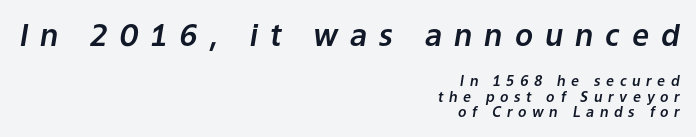
Q: Is the text italic (slanted)? A: Yes, it leans right by about 9 degrees.
Q: Is the text underlined? A: No.
Q: How is the paragraph aligned? A: Right-aligned.
Q: Is the spacing between letters normal or unusually wide? A: Unusually wide.
Q: Is the spacing between lines tight, normal or loose? A: Tight.
Q: Which block of text is set in a larger size, the first (top) or the second (bottom)? A: The first (top) one.
Q: Width (condensed, normal, or wide)? A: Normal.
Q: Stroke contrast? A: Low.
Q: x-height? A: Medium.
Q: Monospaced? A: No.
